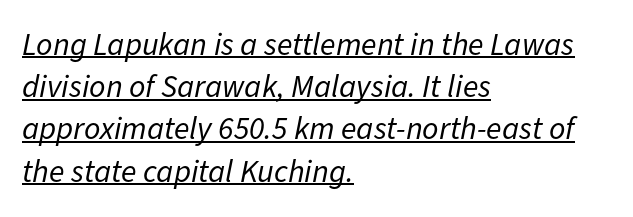
{"italic": "yes", "lean": "right", "slant_degrees": 11, "bold": "no", "weight": "regular", "width": "normal", "stroke_contrast": "low", "x_height": "medium", "monospaced": "no", "underline": "yes", "align": "left", "line_spacing": "normal", "line_spacing_ratio": 1.32, "letter_spacing": "normal", "letter_spacing_em": 0.0, "glyph_px": 32}
